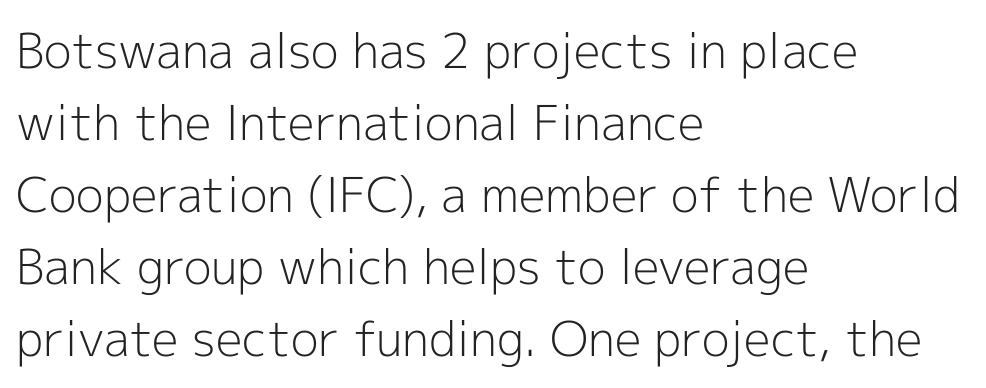
The passage shown stacks its lines at a standard gap. Weight: regular or lighter. The typography opts for an upright posture over an oblique one. Type style note: lacks serifs. The letters advance in unequal steps, a hallmark of proportional type.
